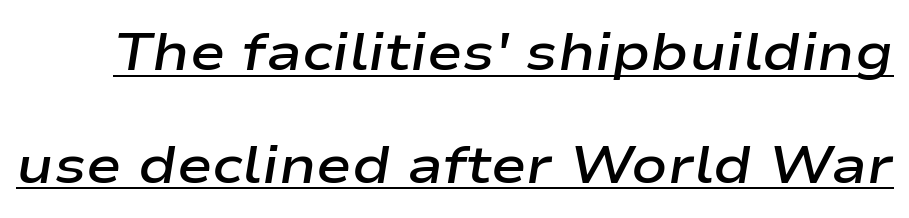
Q: Is the text bold? A: Semi-bold.
Q: Is the text italic (slanted)? A: Yes, it leans right by about 9 degrees.
Q: Is the text underlined? A: Yes.
Q: Is the spacing between letters normal or unusually wide? A: Normal.
Q: Is the spacing between lines tight, normal or loose? A: Loose.
Q: Width (condensed, normal, or wide)? A: Wide.
Q: Stroke contrast? A: Low.
Q: x-height? A: Medium.
Q: Monospaced? A: No.
